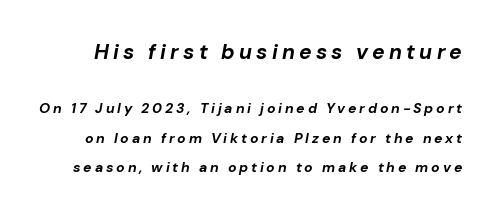
Q: Is the text bold? A: Yes.
Q: Is the text italic (slanted)? A: Yes, it leans right by about 10 degrees.
Q: Is the text underlined? A: No.
Q: Is the spacing between letters normal or unusually wide? A: Unusually wide.
Q: Is the spacing between lines tight, normal or loose? A: Loose.
Q: Which block of text is set in a larger size, the first (top) or the second (bottom)? A: The first (top) one.
